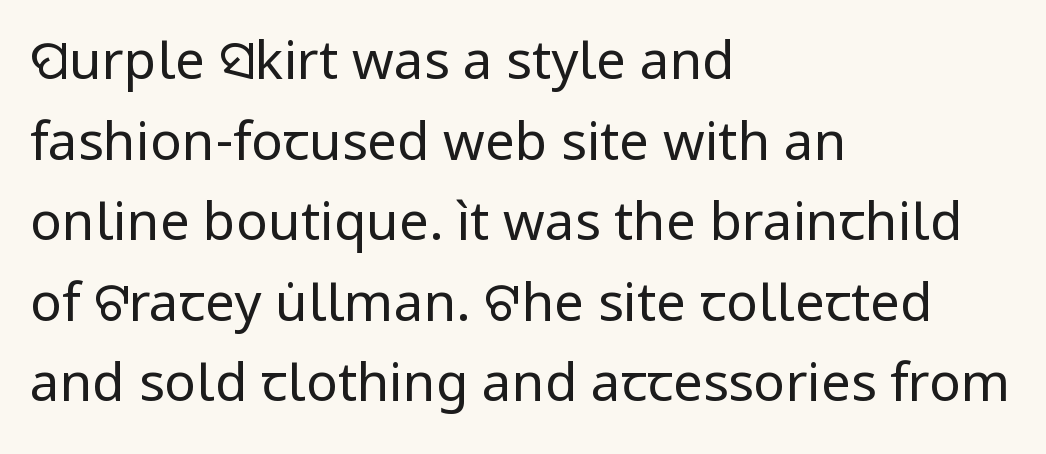
This rendering leaves character spacing at its baseline value. Look at the bottom of the vertical strokes: they stop flat, with no serifs. You can tell it's not italic because the verticals are truly vertical. This sample has the flowing, uneven cadence of proportional lettering. The rendering anchors every line to the left-hand side. What's the leading like? Ordinary, nothing unusual.
